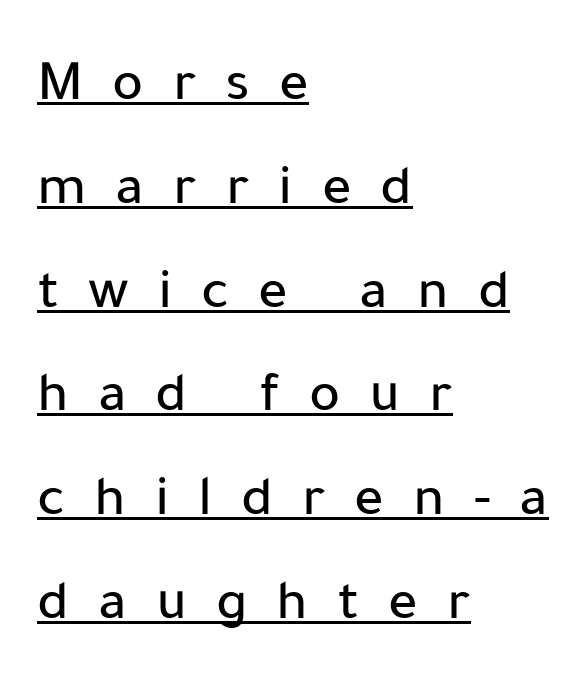
{"serif": "no", "italic": "no", "width": "normal", "stroke_contrast": "low", "x_height": "medium", "monospaced": "no", "underline": "yes", "align": "left", "line_spacing_ratio": 1.79, "letter_spacing": "wide", "letter_spacing_em": 0.5, "glyph_px": 58}
